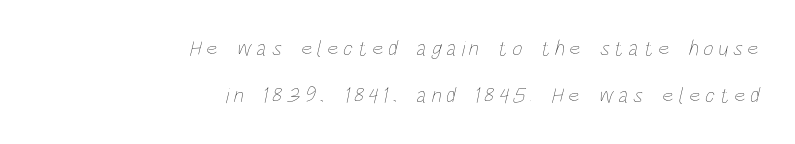
{"bold": "no", "underline": "no", "align": "right", "line_spacing": "loose", "line_spacing_ratio": 2.13, "letter_spacing": "wide", "letter_spacing_em": 0.21, "glyph_px": 22}
